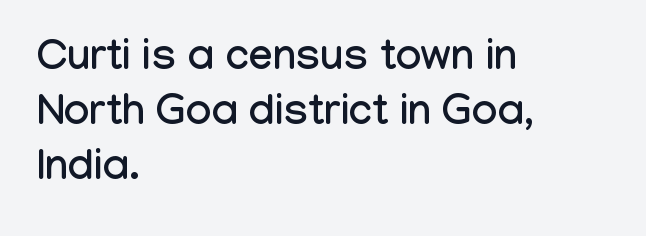
Proportional: the letters do not fall into vertical columns. Baseline-to-baseline distance is the conventional proportion of letter height. Each line starts at the same left margin while the right side varies. Short note: letters normally spaced. The letters stand upright; this is a roman face.
